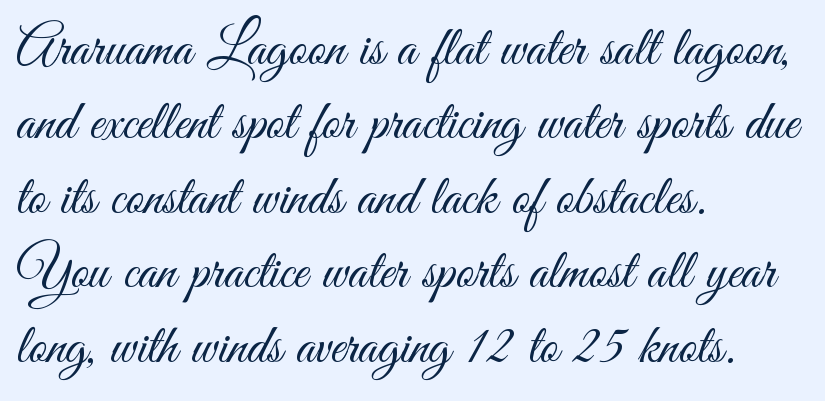
Q: Is the text bold? A: No.
Q: Is the text italic (slanted)? A: Yes.
Q: Is the typeface a serif or a sans-serif typeface? A: Sans-serif.
Q: Is the text underlined? A: No.
Q: How is the paragraph aligned? A: Left-aligned.
Q: Is the spacing between letters normal or unusually wide? A: Normal.
Q: Is the spacing between lines tight, normal or loose? A: Normal.
Q: Width (condensed, normal, or wide)? A: Condensed.
Q: Stroke contrast? A: Medium.
Q: x-height? A: Small.
Q: Monospaced? A: No.
